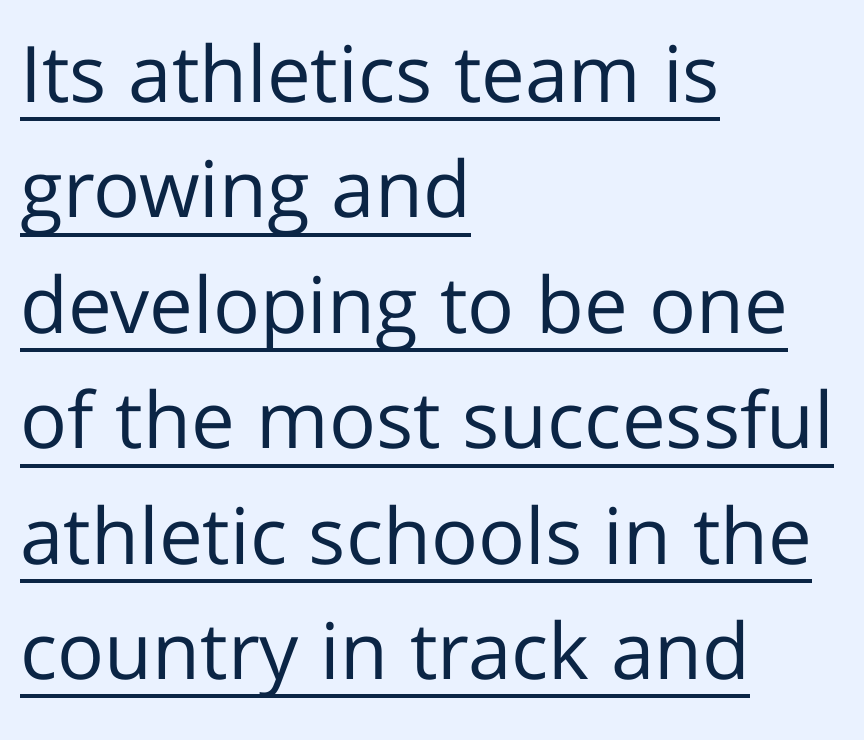
Q: Is the text bold? A: No.
Q: Is the text italic (slanted)? A: No, it is upright.
Q: Is the typeface a serif or a sans-serif typeface? A: Sans-serif.
Q: Is the text underlined? A: Yes.
Q: How is the paragraph aligned? A: Left-aligned.
Q: Is the spacing between letters normal or unusually wide? A: Normal.
Q: Is the spacing between lines tight, normal or loose? A: Normal.
Q: Width (condensed, normal, or wide)? A: Normal.
Q: Stroke contrast? A: Low.
Q: x-height? A: Medium.
Q: Monospaced? A: No.
